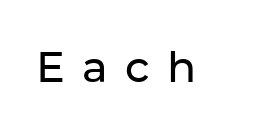
The image shows 43 px sans-serif type, upright; set unusually wide letter spacing (+0.4 em), not underlined; low stroke contrast and a medium x-height.
